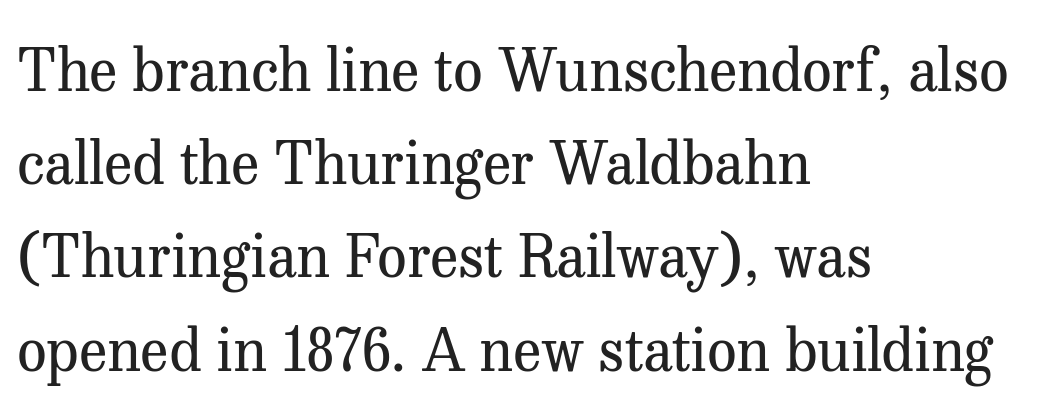
{"serif": "yes", "italic": "no", "bold": "no", "weight": "regular", "width": "normal", "stroke_contrast": "medium", "x_height": "medium", "monospaced": "no", "underline": "no", "align": "left", "line_spacing": "normal", "line_spacing_ratio": 1.58, "letter_spacing": "normal", "letter_spacing_em": 0.0, "glyph_px": 59}
